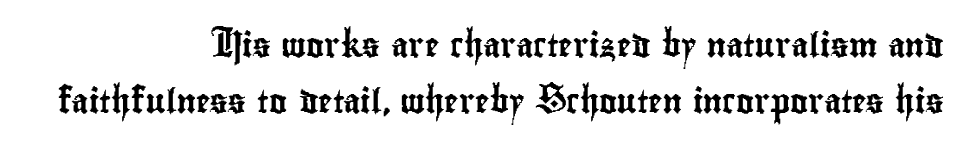
Q: Is the text italic (slanted)? A: No, it is upright.
Q: Is the text underlined? A: No.
Q: How is the paragraph aligned? A: Right-aligned.
Q: Is the spacing between letters normal or unusually wide? A: Normal.
Q: Is the spacing between lines tight, normal or loose? A: Loose.
